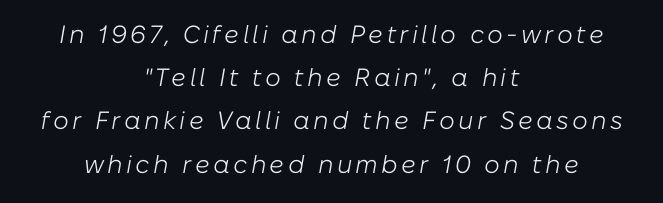
Neither beginnings nor endings align; midpoints do. Nobody drew a line under any word here. This is not heavy type; no bold has been used. The letters are slanted; this is an italic face.
